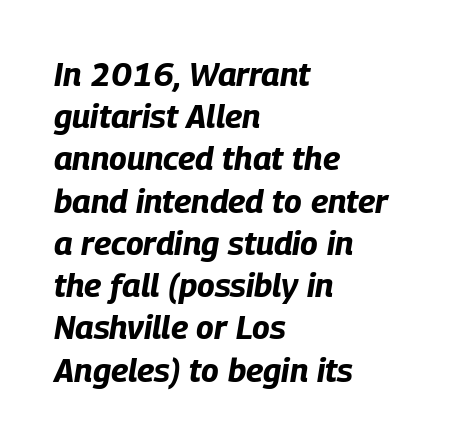
The sample has been set heavy, in full bold. The typesetter chose a ragged-right arrangement here. This rendering features lettering with no underline. If you drew a line through each stem, it would be angled.
